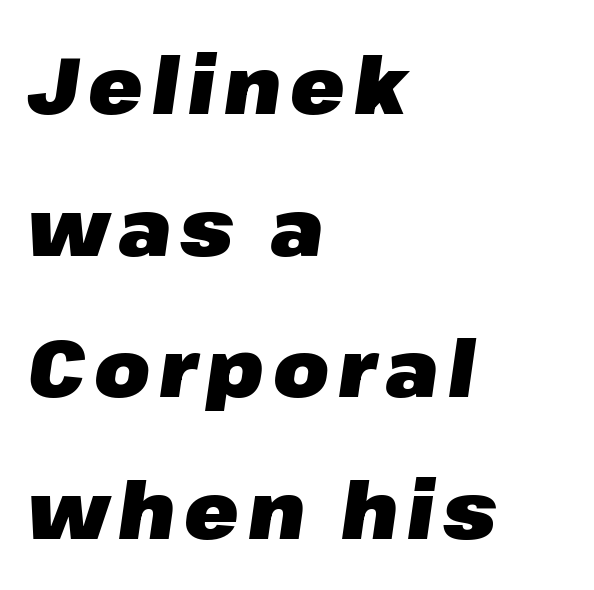
The image shows 80 px heavy type, italic (leaning right); set left-aligned, line spacing 1.77x, not underlined; low stroke contrast and a medium x-height.
